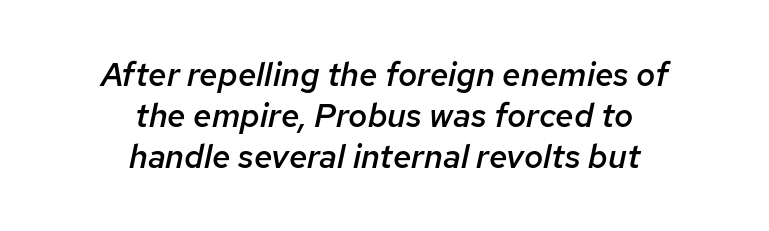
{"italic": "yes", "lean": "right", "slant_degrees": 12, "bold": "semi", "weight": "semibold", "width": "normal", "stroke_contrast": "low", "x_height": "medium", "monospaced": "no", "underline": "no", "align": "center", "line_spacing_ratio": 1.24, "letter_spacing": "normal", "letter_spacing_em": 0.0, "glyph_px": 33}
